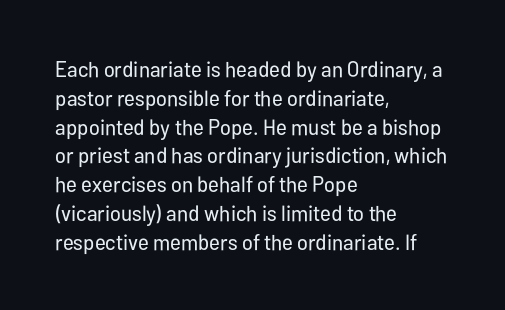
{"italic": "no", "bold": "no", "underline": "no", "align": "left", "line_spacing": "normal", "line_spacing_ratio": 1.31, "letter_spacing": "normal", "letter_spacing_em": 0.0, "glyph_px": 22}
